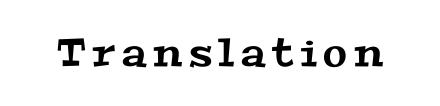
Q: Is the typeface a serif or a sans-serif typeface? A: Serif.
Q: Is the text underlined? A: No.
Q: Width (condensed, normal, or wide)? A: Wide.
Q: Stroke contrast? A: Medium.
Q: x-height? A: Medium.
Q: Monospaced? A: No.
